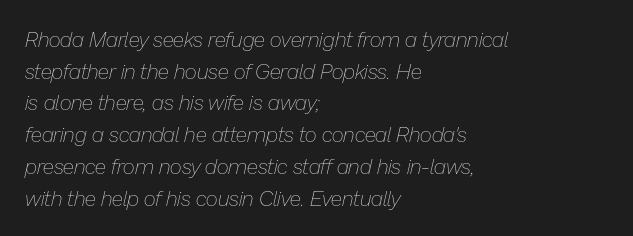
The image shows 21 px text type, italic (leaning right); set left-aligned, normal line spacing (1.51x), normal letter spacing, not underlined.
